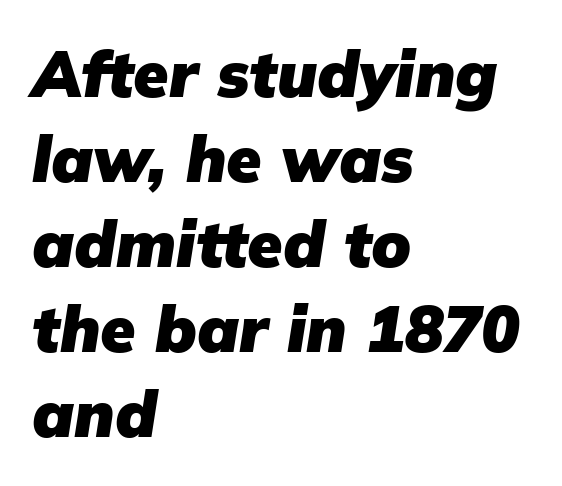
The image shows 64 px heavy type, italic (leaning right); set left-aligned, normal line spacing (1.33x), normal letter spacing, not underlined; low stroke contrast and a medium x-height.
